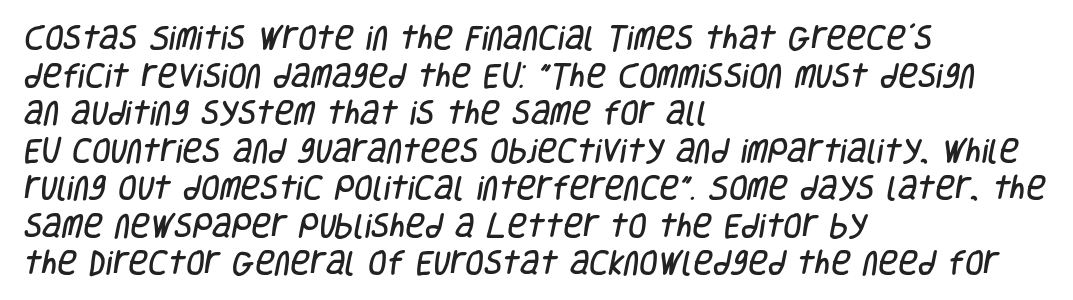
Q: Is the text underlined? A: No.
Q: How is the paragraph aligned? A: Left-aligned.
Q: Is the spacing between letters normal or unusually wide? A: Normal.
Q: Is the spacing between lines tight, normal or loose? A: Normal.
